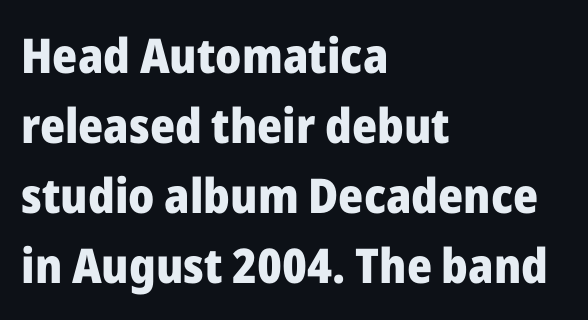
{"serif": "no", "italic": "no", "bold": "yes", "weight": "heavy", "width": "normal", "stroke_contrast": "low", "x_height": "medium", "monospaced": "no", "underline": "no", "align": "left", "line_spacing": "normal", "line_spacing_ratio": 1.46, "letter_spacing": "normal", "letter_spacing_em": 0.0, "glyph_px": 48}
